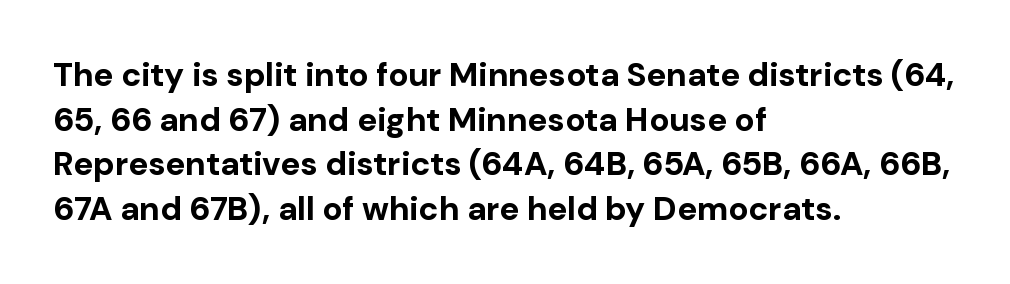
Typographically, this falls in the sans-serif category. Does extra space separate the letters? No, they use regular spacing. The zone under the glyphs is completely vacant. If you drew a line through each stem, it would be perfectly vertical. Note the varied advance widths — an 'i' is clearly narrower than an 'm'.
